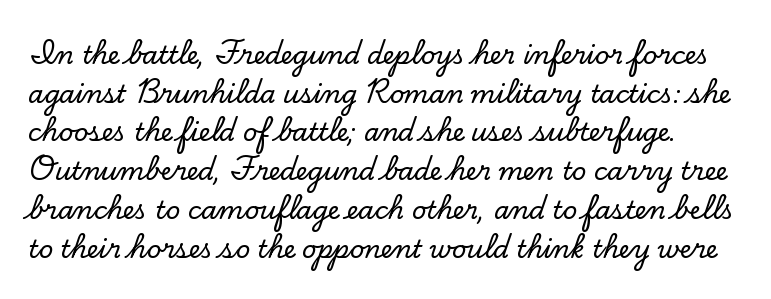
Check the space under the baseline: it is left empty. Does extra space separate the letters? No, they use regular spacing. Leading: standard.
